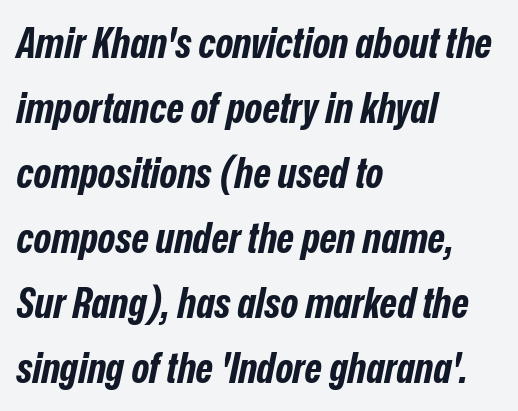
Q: Is the text bold? A: Yes.
Q: Is the text italic (slanted)? A: Yes, it leans right by about 12 degrees.
Q: Is the text underlined? A: No.
Q: How is the paragraph aligned? A: Left-aligned.
Q: Is the spacing between letters normal or unusually wide? A: Normal.
Q: Is the spacing between lines tight, normal or loose? A: Normal.
Q: Width (condensed, normal, or wide)? A: Condensed.
Q: Stroke contrast? A: Low.
Q: x-height? A: Medium.
Q: Monospaced? A: No.
